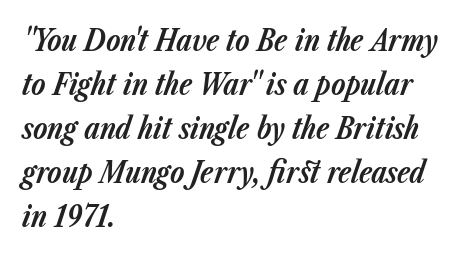
Q: Is the text bold? A: Yes.
Q: Is the text italic (slanted)? A: Yes, it leans right by about 23 degrees.
Q: Is the text underlined? A: No.
Q: How is the paragraph aligned? A: Left-aligned.
Q: Is the spacing between letters normal or unusually wide? A: Normal.
Q: Is the spacing between lines tight, normal or loose? A: Normal.
Q: Width (condensed, normal, or wide)? A: Normal.
Q: Stroke contrast? A: Low.
Q: x-height? A: Medium.
Q: Monospaced? A: No.
